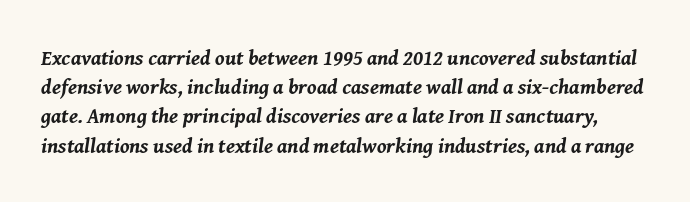
The image shows 21 px bold type, italic (leaning right); set normal line spacing (1.39x), normal letter spacing, not underlined.
